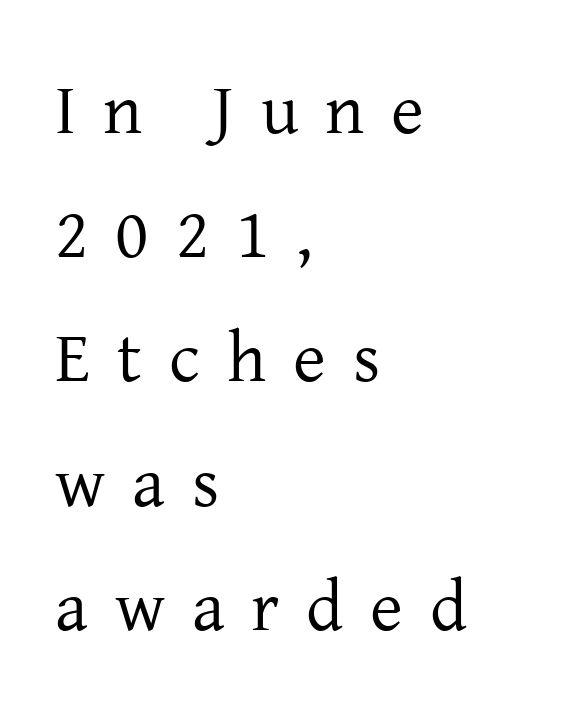
{"serif": "yes", "italic": "no", "bold": "no", "weight": "regular", "width": "normal", "stroke_contrast": "low", "x_height": "medium", "monospaced": "no", "underline": "no", "align": "left", "line_spacing_ratio": 1.75, "letter_spacing": "wide", "letter_spacing_em": 0.38, "glyph_px": 71}
